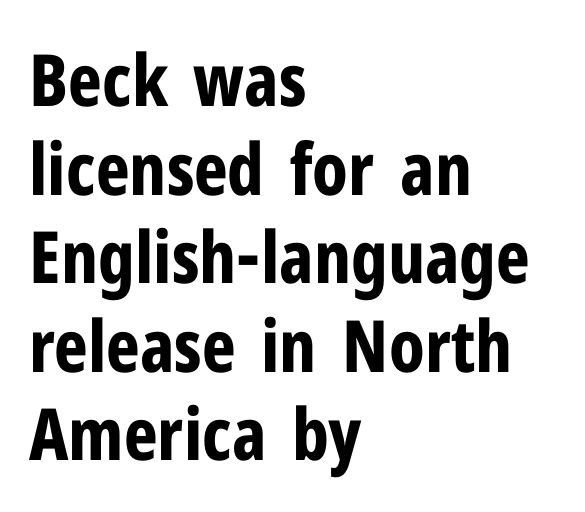
Q: Is the text bold? A: Yes.
Q: Is the text italic (slanted)? A: No, it is upright.
Q: Is the typeface a serif or a sans-serif typeface? A: Sans-serif.
Q: Is the text underlined? A: No.
Q: How is the paragraph aligned? A: Left-aligned.
Q: Is the spacing between letters normal or unusually wide? A: Normal.
Q: Width (condensed, normal, or wide)? A: Condensed.
Q: Stroke contrast? A: Low.
Q: x-height? A: Medium.
Q: Monospaced? A: No.
